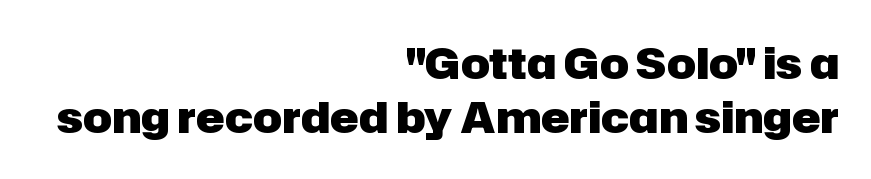
Q: Is the text bold? A: Yes.
Q: Is the text italic (slanted)? A: No, it is upright.
Q: Is the typeface a serif or a sans-serif typeface? A: Sans-serif.
Q: Is the text underlined? A: No.
Q: How is the paragraph aligned? A: Right-aligned.
Q: Is the spacing between letters normal or unusually wide? A: Normal.
Q: Is the spacing between lines tight, normal or loose? A: Normal.
Q: Width (condensed, normal, or wide)? A: Normal.
Q: Stroke contrast? A: Low.
Q: x-height? A: Medium.
Q: Monospaced? A: No.
